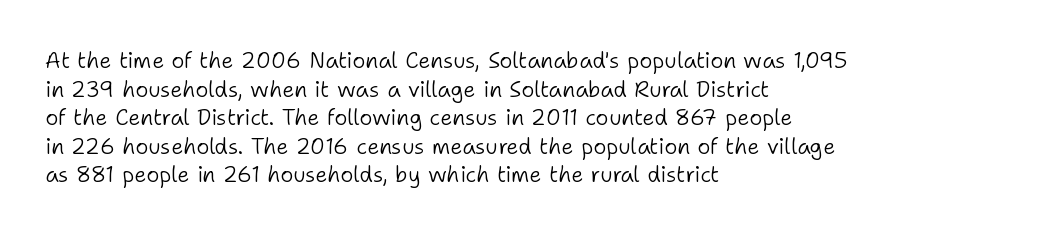
The image shows 22 px text type, upright; set left-aligned, normal line spacing (1.3x), normal letter spacing, not underlined.
